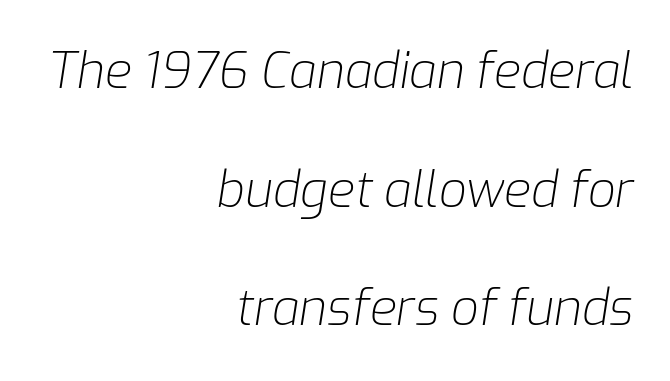
Character widths vary here, with narrow letters taking less room than wide ones. Summary of vertical rhythm: relaxed, with wide interline spacing. These lines are set flush right with a ragged left edge. Nobody drew a line under any word here.
